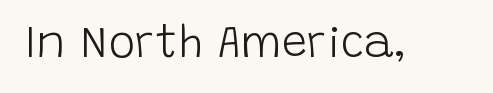
The area under the type is left untouched. Unbolded letterforms with no extra heft. Every character sits straight up, as roman type does. The font family rendered here belongs to the sans-serif group. Glyph-to-glyph distance matches everyday printed text. Here the designer chose a conventional face with non-uniform glyph widths.
